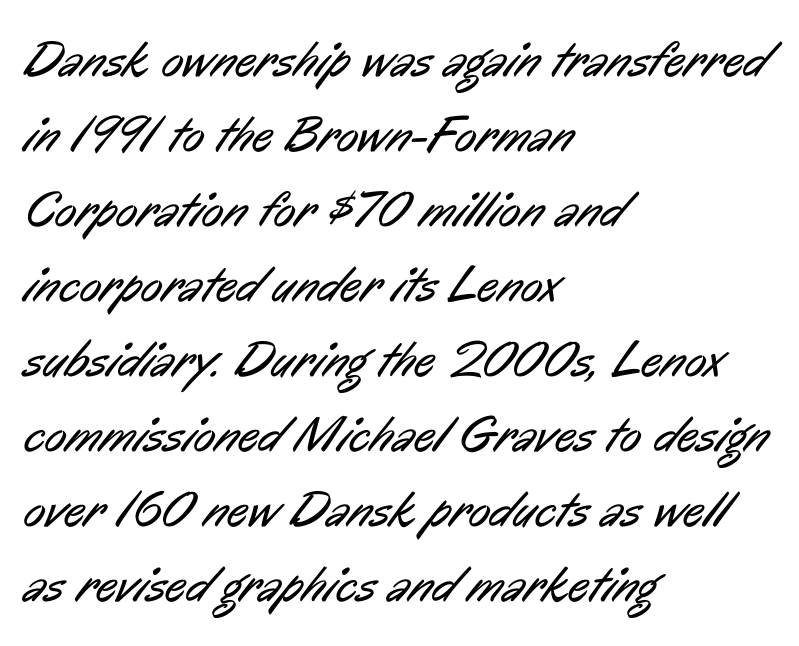
Q: Is the text bold? A: No.
Q: Is the typeface a serif or a sans-serif typeface? A: Sans-serif.
Q: Is the text underlined? A: No.
Q: How is the paragraph aligned? A: Left-aligned.
Q: Is the spacing between letters normal or unusually wide? A: Normal.
Q: Is the spacing between lines tight, normal or loose? A: Normal.
Q: Width (condensed, normal, or wide)? A: Condensed.
Q: Stroke contrast? A: Low.
Q: x-height? A: Medium.
Q: Monospaced? A: No.
